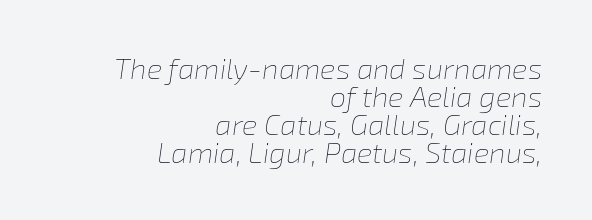
Q: Is the text bold? A: No.
Q: Is the text italic (slanted)? A: Yes, it leans right by about 8 degrees.
Q: Is the text underlined? A: No.
Q: How is the paragraph aligned? A: Right-aligned.
Q: Is the spacing between letters normal or unusually wide? A: Normal.
Q: Is the spacing between lines tight, normal or loose? A: Tight.
Q: Width (condensed, normal, or wide)? A: Normal.
Q: Stroke contrast? A: Low.
Q: x-height? A: Medium.
Q: Monospaced? A: No.
